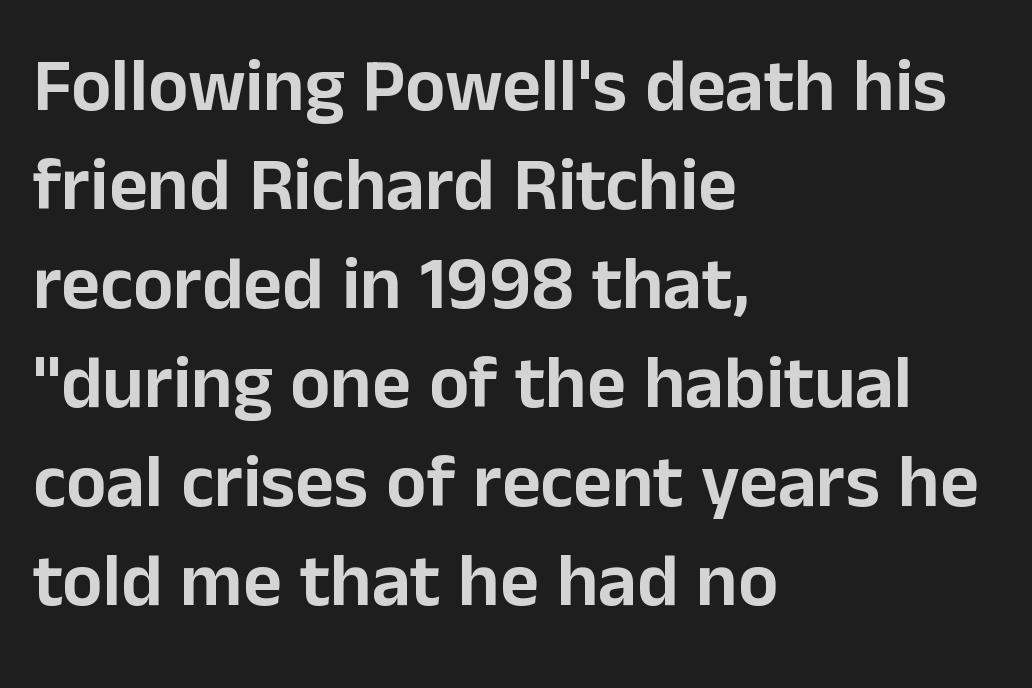
The tracking reads as untouched default to a designer's eye. Nope, no serifs anywhere on these letters. Layout note: lines flush left. Note the varied advance widths — an 'i' is clearly narrower than an 'm'. Unlike italic type, these characters show no tilt at all. The foot of each line stays bare and open.
